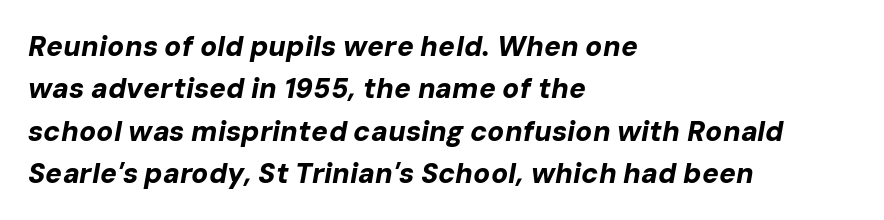
The image shows 28 px bold type, italic (leaning right); set left-aligned, normal line spacing (1.51x), normal letter spacing, not underlined; low stroke contrast and a medium x-height.
